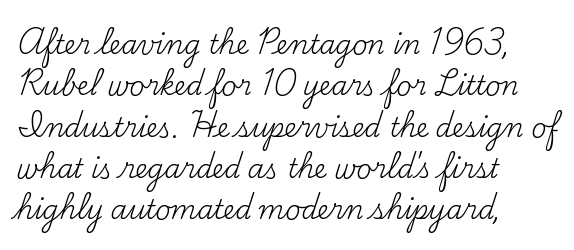
Q: Is the text bold? A: No.
Q: Is the text italic (slanted)? A: Yes.
Q: Is the text underlined? A: No.
Q: How is the paragraph aligned? A: Left-aligned.
Q: Is the spacing between letters normal or unusually wide? A: Normal.
Q: Is the spacing between lines tight, normal or loose? A: Normal.
